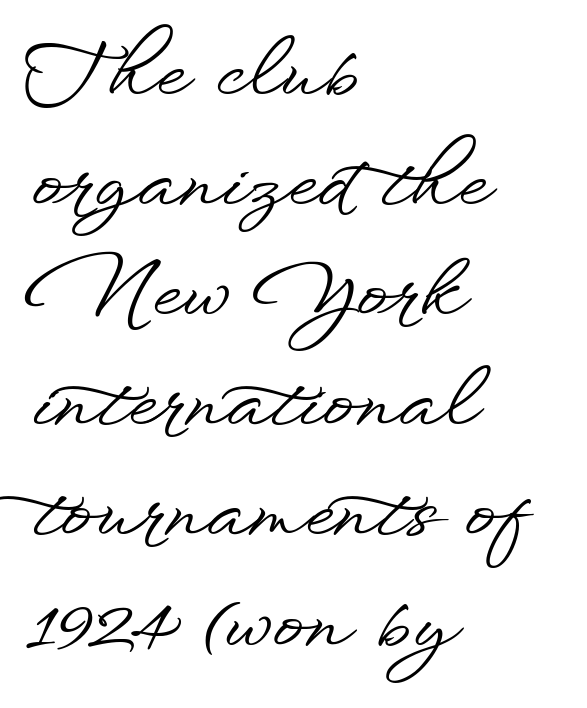
The face used here is a sans, in the tradition of grotesques and geometrics. The type is set solid horizontally, with unmodified tracking. Where is the straight margin? On the left. The block of text has a typical density, with ordinary space between rows. Each letter keeps its own natural width here, so spacing adapts to shape.
